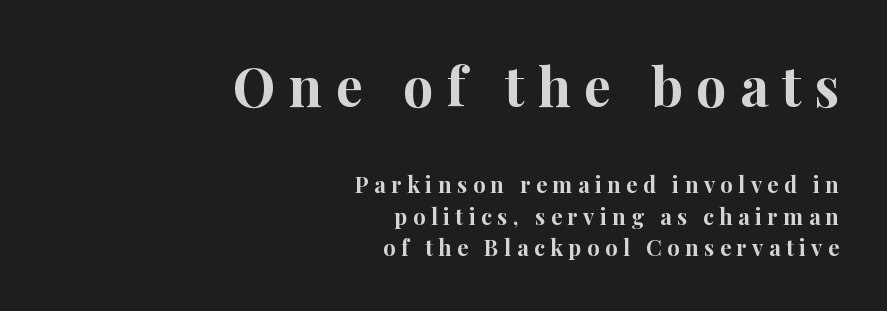
The image shows 54 px bold serif type, upright; set right-aligned, normal line spacing (1.44x), unusually wide letter spacing (+0.25 em), not underlined; the first (top) block is 2.45x larger; high stroke contrast and a medium x-height.
